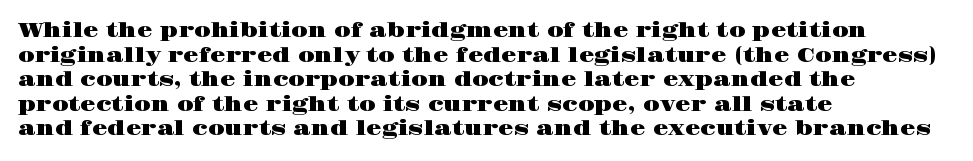
{"italic": "no", "underline": "no", "align": "left", "line_spacing_ratio": 1.23, "letter_spacing": "normal", "letter_spacing_em": 0.0, "glyph_px": 20}
